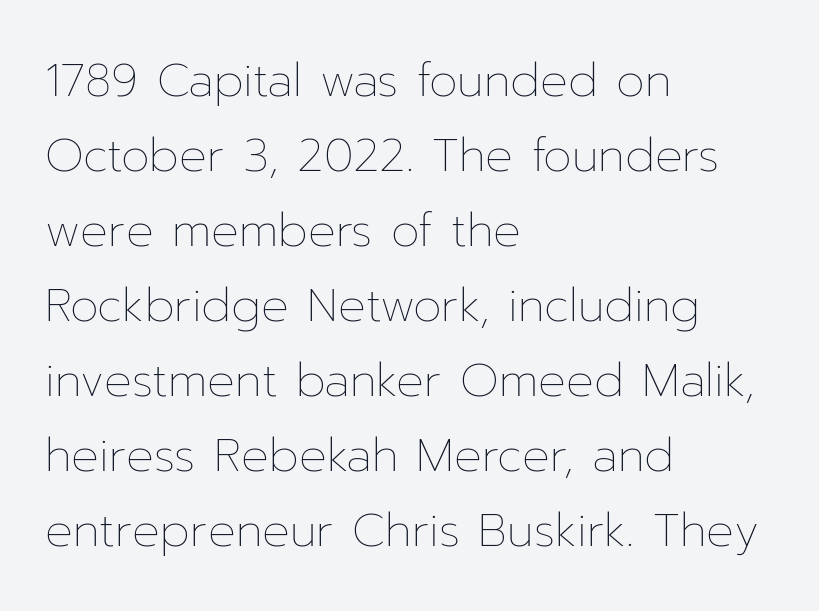
{"italic": "no", "bold": "no", "weight": "thin", "width": "normal", "stroke_contrast": "low", "x_height": "medium", "monospaced": "no", "underline": "no", "align": "left", "line_spacing": "normal", "line_spacing_ratio": 1.63, "letter_spacing": "normal", "letter_spacing_em": 0.0, "glyph_px": 46}
